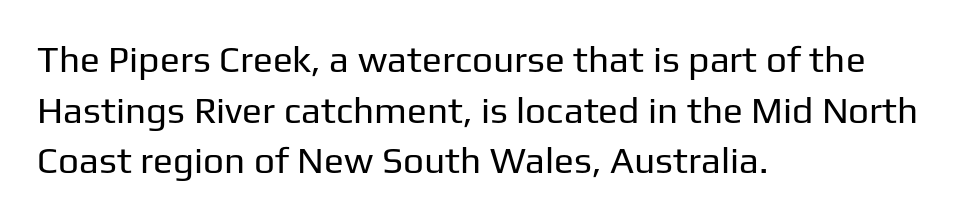
{"serif": "no", "italic": "no", "bold": "no", "weight": "regular", "width": "normal", "stroke_contrast": "low", "x_height": "medium", "monospaced": "no", "underline": "no", "align": "left", "line_spacing": "normal", "line_spacing_ratio": 1.37, "letter_spacing": "normal", "letter_spacing_em": 0.0, "glyph_px": 37}
